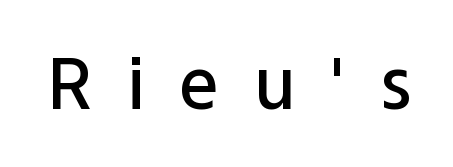
It's the straight-up-and-down kind of type. Characters follow at a spacing far wider than the type designer built in. The typeface chosen for these lines omits serifs. Looks like regular typesetting: each glyph gets only the width it needs. The space directly below the letters is spotless. Stems and bowls a touch heavier than normal — semibold.
